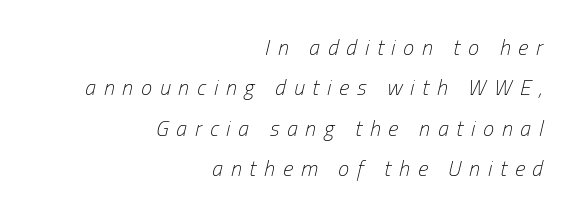
Q: Is the text bold? A: No.
Q: Is the text italic (slanted)? A: Yes, it leans right by about 13 degrees.
Q: Is the text underlined? A: No.
Q: How is the paragraph aligned? A: Right-aligned.
Q: Is the spacing between letters normal or unusually wide? A: Unusually wide.
